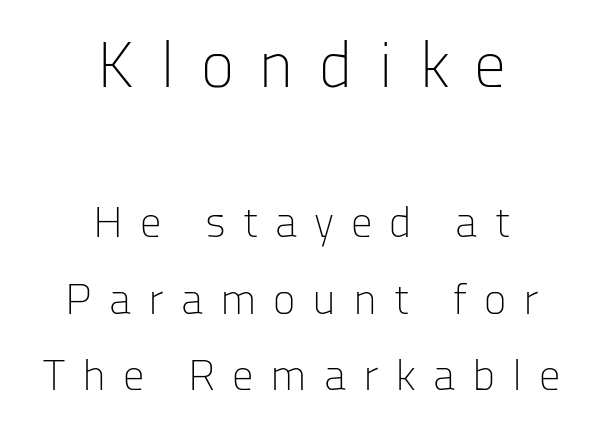
Q: Is the text bold? A: No.
Q: Is the text italic (slanted)? A: No, it is upright.
Q: Is the typeface a serif or a sans-serif typeface? A: Sans-serif.
Q: Is the text underlined? A: No.
Q: How is the paragraph aligned? A: Centered.
Q: Is the spacing between letters normal or unusually wide? A: Unusually wide.
Q: Which block of text is set in a larger size, the first (top) or the second (bottom)? A: The first (top) one.
Q: Width (condensed, normal, or wide)? A: Normal.
Q: Stroke contrast? A: Low.
Q: x-height? A: Medium.
Q: Monospaced? A: No.
